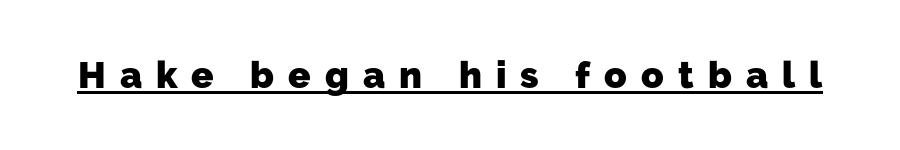
{"serif": "no", "bold": "yes", "weight": "heavy", "width": "normal", "stroke_contrast": "low", "x_height": "medium", "monospaced": "no", "underline": "yes", "letter_spacing": "wide", "letter_spacing_em": 0.38, "glyph_px": 37}
